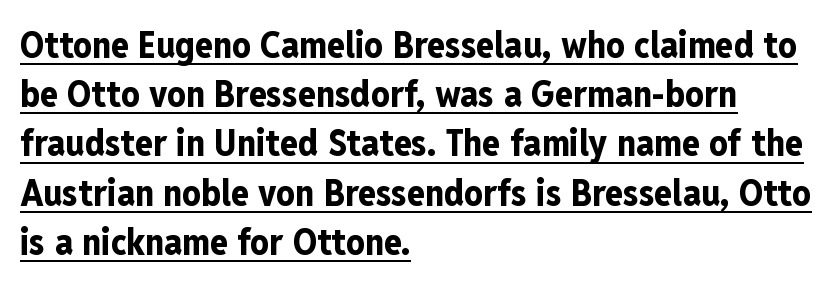
Characters remain perfectly vertical along every line. Heft: maximum for text — a bold. Unlike a traditional serif, this face leaves its strokes unadorned. Descenders here cross a horizontal rule under the line. The typesetter chose a ragged-right arrangement here.
